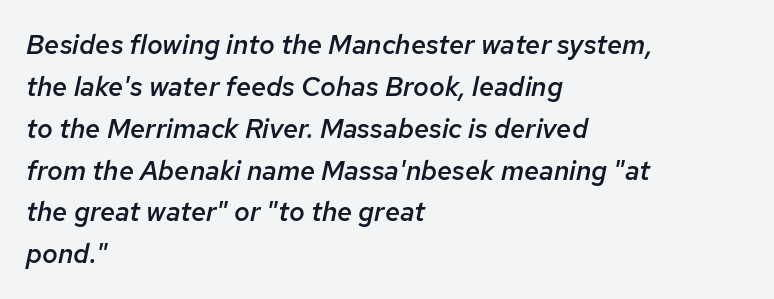
{"italic": "yes", "lean": "right", "slant_degrees": 12, "bold": "semi", "underline": "no", "align": "left", "line_spacing": "normal", "line_spacing_ratio": 1.55, "letter_spacing": "normal", "letter_spacing_em": 0.0, "glyph_px": 27}
